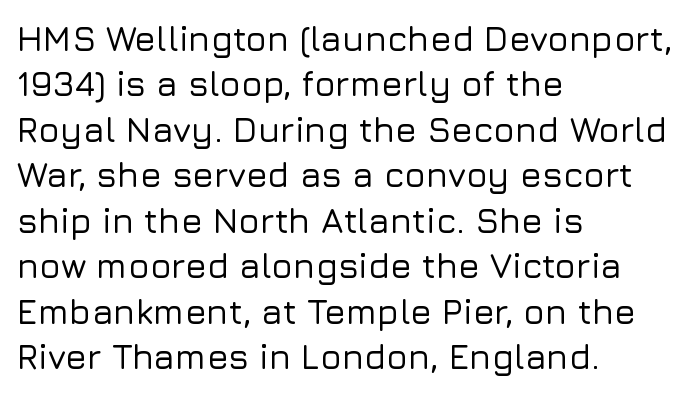
{"serif": "no", "italic": "no", "width": "normal", "stroke_contrast": "low", "x_height": "medium", "monospaced": "no", "underline": "no", "align": "left", "line_spacing": "normal", "line_spacing_ratio": 1.3, "letter_spacing": "normal", "letter_spacing_em": 0.0, "glyph_px": 35}
